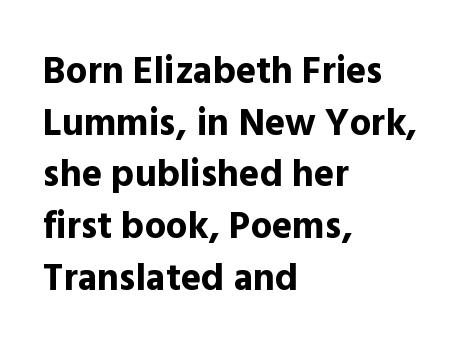
Words float on clear page, feet unadorned. Notice how the passage keeps a crisp vertical edge on the left only. A sans-serif font was chosen for this passage. Does the leading feel generous? No, just average.
